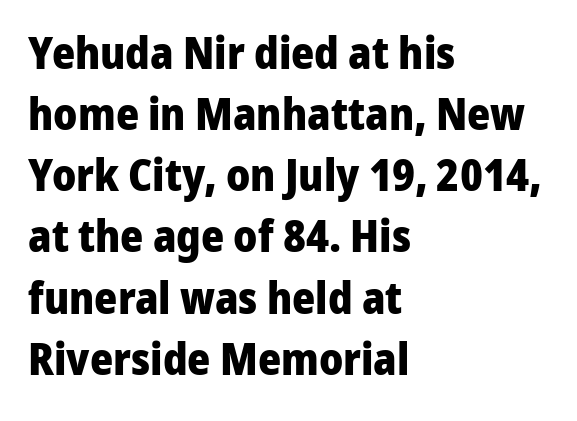
Q: Is the text bold? A: Yes.
Q: Is the text italic (slanted)? A: No, it is upright.
Q: Is the typeface a serif or a sans-serif typeface? A: Sans-serif.
Q: Is the text underlined? A: No.
Q: How is the paragraph aligned? A: Left-aligned.
Q: Is the spacing between letters normal or unusually wide? A: Normal.
Q: Is the spacing between lines tight, normal or loose? A: Normal.
Q: Width (condensed, normal, or wide)? A: Normal.
Q: Stroke contrast? A: Low.
Q: x-height? A: Medium.
Q: Monospaced? A: No.
